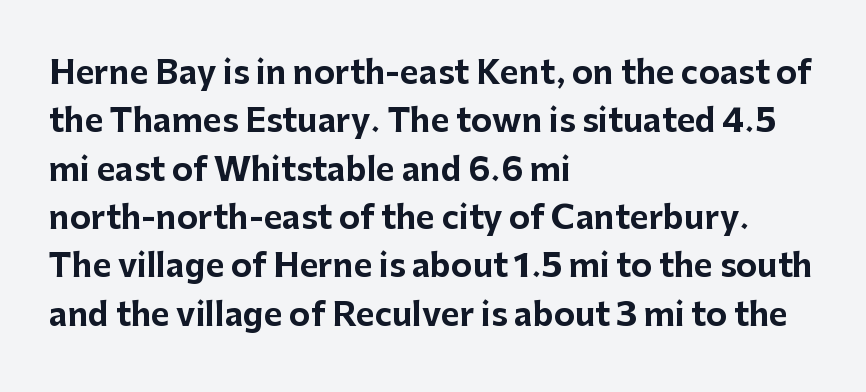
{"serif": "no", "italic": "no", "bold": "yes", "weight": "bold", "width": "normal", "stroke_contrast": "low", "x_height": "medium", "monospaced": "no", "underline": "no", "align": "left", "line_spacing": "normal", "line_spacing_ratio": 1.51, "letter_spacing": "normal", "letter_spacing_em": 0.0, "glyph_px": 32}
